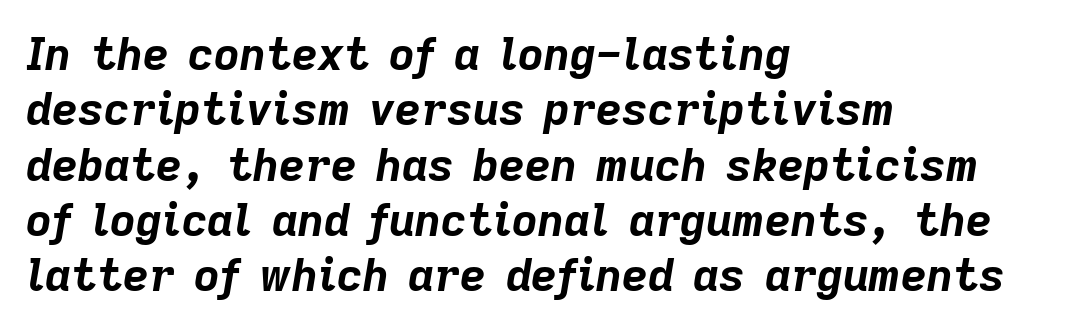
The image shows 45 px bold type, italic (leaning right); set left-aligned, line spacing 1.23x, normal letter spacing, not underlined; low stroke contrast and a medium x-height.
